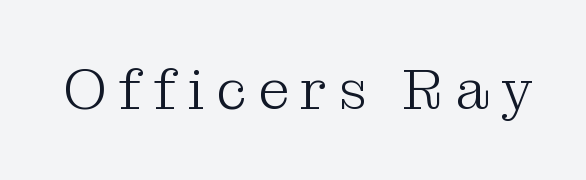
Q: Is the text bold? A: No.
Q: Is the text italic (slanted)? A: No, it is upright.
Q: Is the typeface a serif or a sans-serif typeface? A: Serif.
Q: Is the text underlined? A: No.
Q: Is the spacing between letters normal or unusually wide? A: Unusually wide.
Q: Width (condensed, normal, or wide)? A: Normal.
Q: Stroke contrast? A: Medium.
Q: x-height? A: Medium.
Q: Monospaced? A: No.
